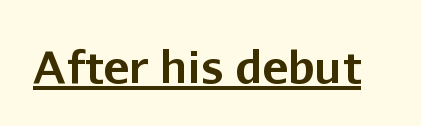
Q: Is the text bold? A: Yes.
Q: Is the text italic (slanted)? A: No, it is upright.
Q: Is the typeface a serif or a sans-serif typeface? A: Sans-serif.
Q: Is the text underlined? A: Yes.
Q: Is the spacing between letters normal or unusually wide? A: Normal.
Q: Width (condensed, normal, or wide)? A: Normal.
Q: Stroke contrast? A: Low.
Q: x-height? A: Medium.
Q: Monospaced? A: No.
